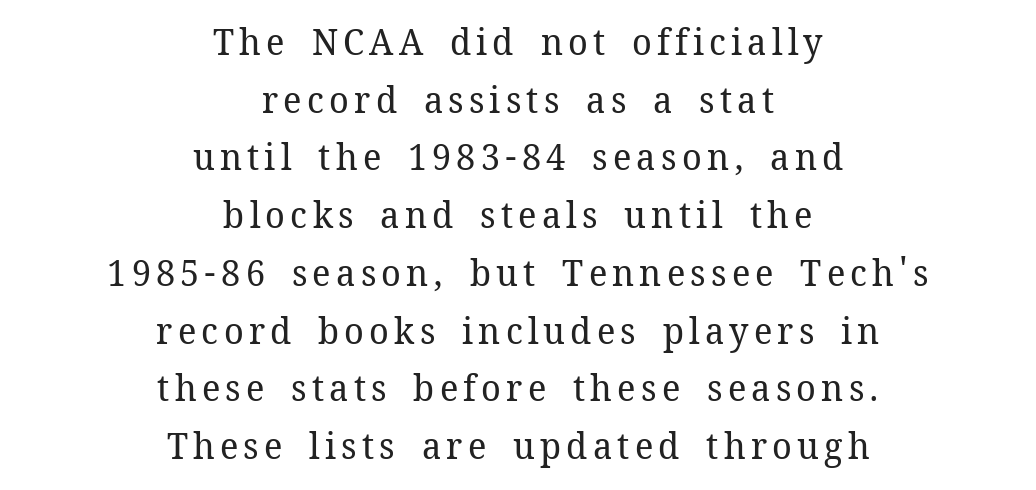
{"serif": "yes", "italic": "no", "bold": "no", "weight": "regular", "width": "normal", "stroke_contrast": "low", "x_height": "medium", "monospaced": "no", "underline": "no", "align": "center", "line_spacing": "normal", "line_spacing_ratio": 1.56, "glyph_px": 37}
